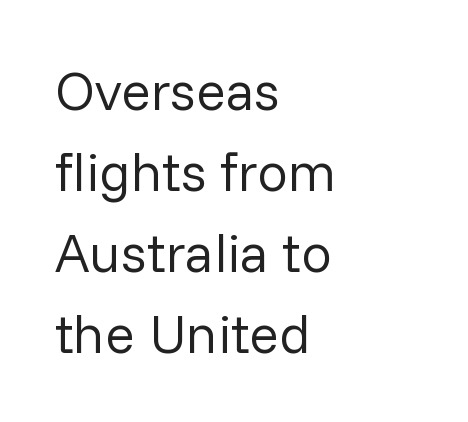
The image shows 55 px regular-weight sans-serif type, upright; set left-aligned, normal line spacing (1.47x), normal letter spacing, not underlined; low stroke contrast and a medium x-height.
